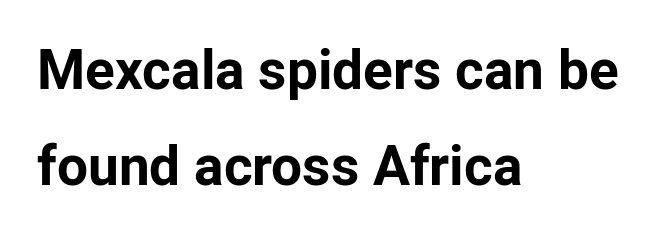
Q: Is the text bold? A: Yes.
Q: Is the text italic (slanted)? A: No, it is upright.
Q: Is the typeface a serif or a sans-serif typeface? A: Sans-serif.
Q: Is the text underlined? A: No.
Q: How is the paragraph aligned? A: Left-aligned.
Q: Is the spacing between letters normal or unusually wide? A: Normal.
Q: Width (condensed, normal, or wide)? A: Normal.
Q: Stroke contrast? A: Low.
Q: x-height? A: Medium.
Q: Monospaced? A: No.
